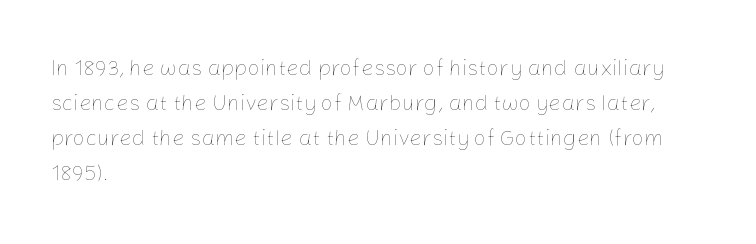
Q: Is the text bold? A: No.
Q: Is the text italic (slanted)? A: No, it is upright.
Q: Is the text underlined? A: No.
Q: How is the paragraph aligned? A: Left-aligned.
Q: Is the spacing between letters normal or unusually wide? A: Normal.
Q: Is the spacing between lines tight, normal or loose? A: Normal.
